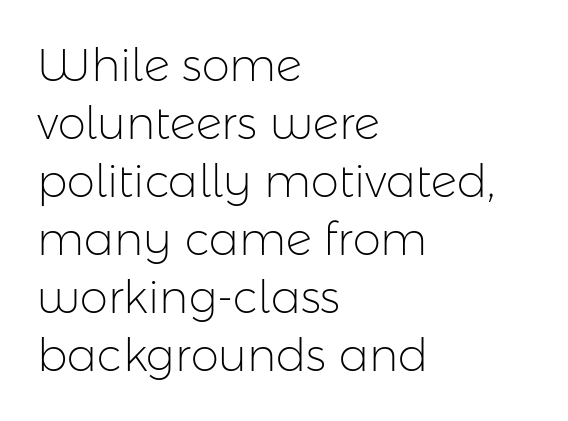
Upright lettering throughout. The face used here is a sans, in the tradition of grotesques and geometrics. A classic flush-left, rag-right setting is used for this passage. Heft: none added — not bold. The foot of each line stays bare and open. Character widths vary here, with narrow letters taking less room than wide ones.
